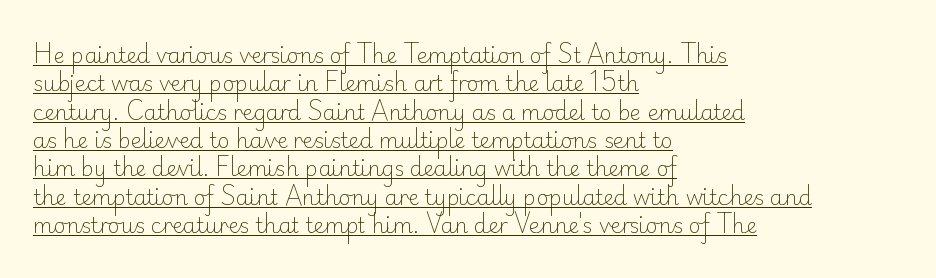
{"italic": "no", "bold": "no", "underline": "yes", "align": "left", "line_spacing": "normal", "line_spacing_ratio": 1.35, "letter_spacing": "normal", "letter_spacing_em": 0.0, "glyph_px": 21}
